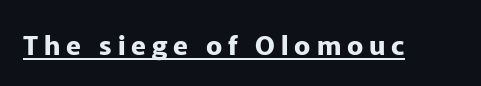
Q: Is the text bold? A: Yes.
Q: Is the text italic (slanted)? A: No, it is upright.
Q: Is the text underlined? A: Yes.
Q: Is the spacing between letters normal or unusually wide? A: Unusually wide.
